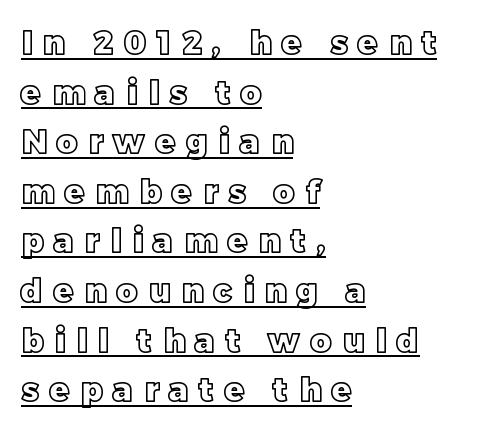
Q: Is the text italic (slanted)? A: No, it is upright.
Q: Is the text underlined? A: Yes.
Q: How is the paragraph aligned? A: Left-aligned.
Q: Is the spacing between letters normal or unusually wide? A: Unusually wide.
Q: Is the spacing between lines tight, normal or loose? A: Normal.
Q: Width (condensed, normal, or wide)? A: Normal.
Q: x-height? A: Large.
Q: Monospaced? A: No.
